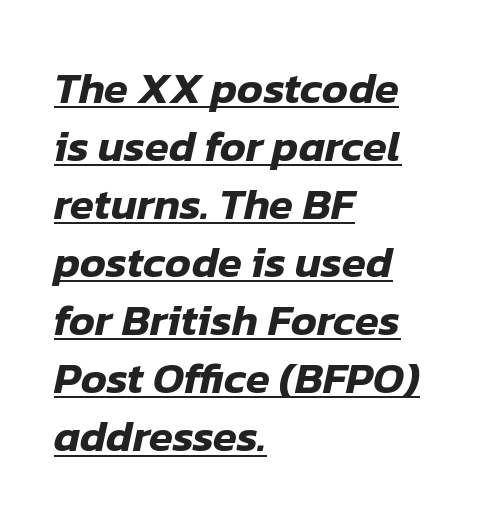
Q: Is the text italic (slanted)? A: Yes, it leans right by about 12 degrees.
Q: Is the text underlined? A: Yes.
Q: How is the paragraph aligned? A: Left-aligned.
Q: Is the spacing between letters normal or unusually wide? A: Normal.
Q: Is the spacing between lines tight, normal or loose? A: Normal.
Q: Width (condensed, normal, or wide)? A: Normal.
Q: Stroke contrast? A: Low.
Q: x-height? A: Medium.
Q: Monospaced? A: No.
